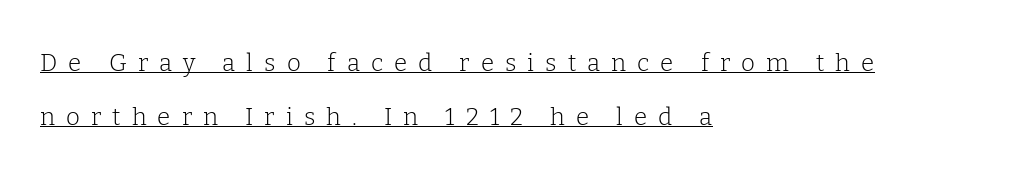
The horizontal fit of the characters is loose and conspicuously gappy. The designer dialed line spacing up above the default. The rag falls on the right side of this text block. Is there an underline? Yes — a line sits under the letters. A typesetter would mark this as roman, not italic.
